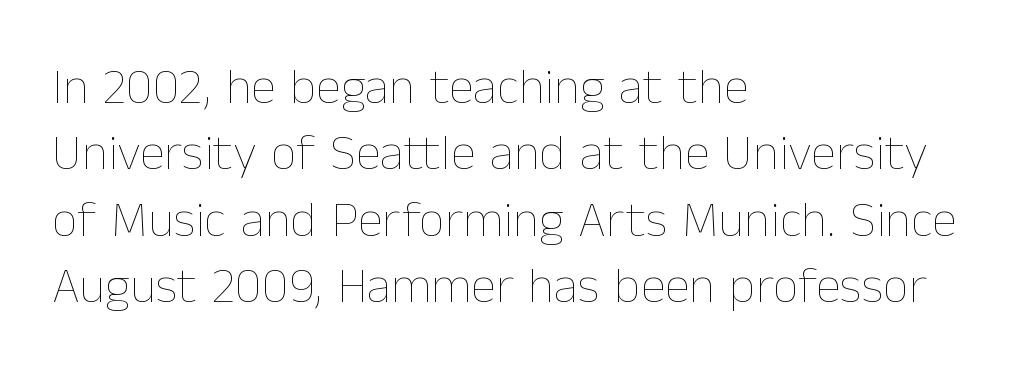
The space between consecutive lines is moderate. Clear beneath every line of the passage. The lettering holds an erect, upright posture throughout. This sample has the flowing, uneven cadence of proportional lettering. The passage is arranged the way most books set body copy — flush left.
